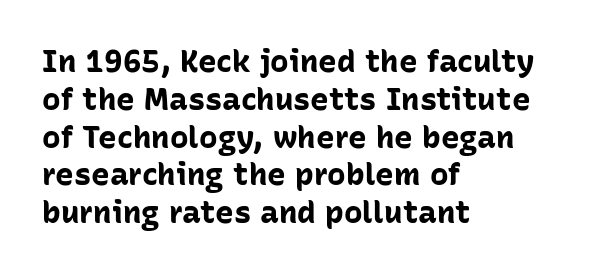
Q: Is the text bold? A: Yes.
Q: Is the text italic (slanted)? A: No, it is upright.
Q: Is the typeface a serif or a sans-serif typeface? A: Sans-serif.
Q: Is the text underlined? A: No.
Q: How is the paragraph aligned? A: Left-aligned.
Q: Is the spacing between letters normal or unusually wide? A: Normal.
Q: Width (condensed, normal, or wide)? A: Normal.
Q: Stroke contrast? A: Low.
Q: x-height? A: Medium.
Q: Monospaced? A: No.
